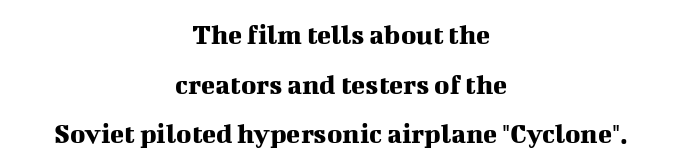
The image shows 29 px serif type, upright; set centered, line spacing 1.71x, normal letter spacing, not underlined; medium stroke contrast and a medium x-height.
